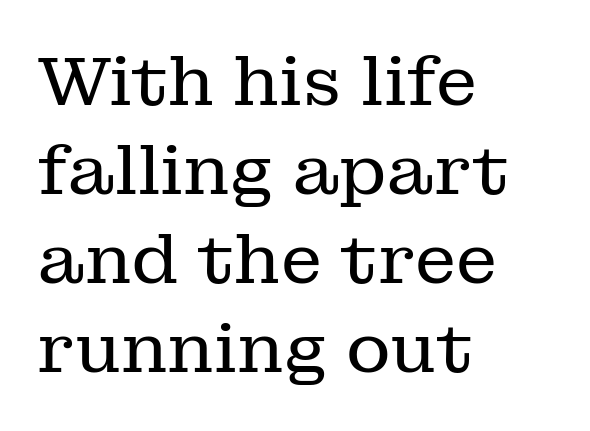
Are there feet on the stems? There are — it's a serif. Visually the block forms a straight wall on the left and a jagged coastline on the right. Counters stay open thanks to moderate or lighter strokes. The letters advance in unequal steps, a hallmark of proportional type.
